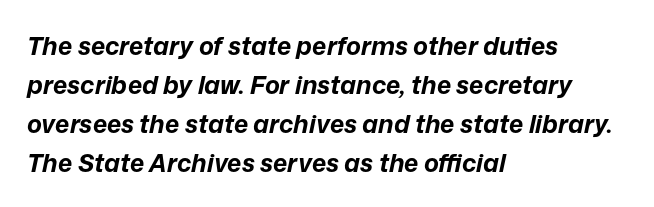
Characters are canted at an angle relative to the baseline's perpendicular. Bare-footed words on every line. Layout note: lines flush left. The space between consecutive lines is moderate. Nothing unusual about the tracking: characters are spaced as the font intends.
